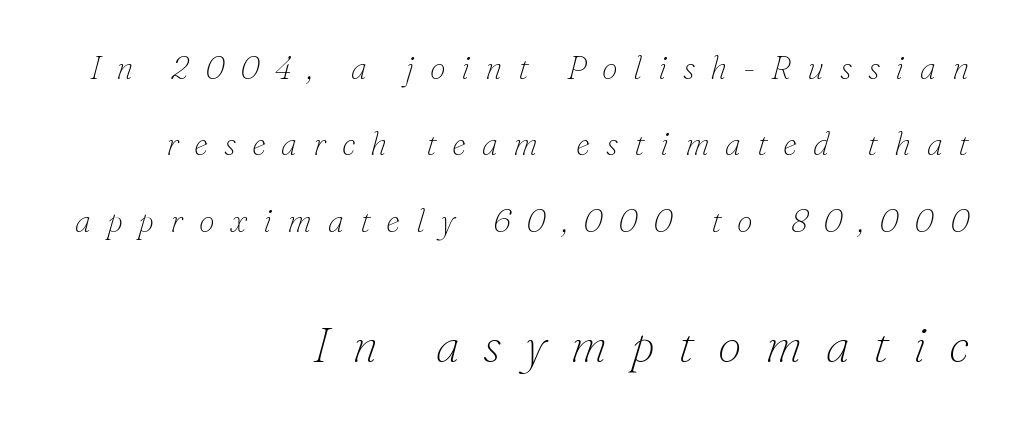
Does extra space separate the letters? Yes, quite a lot of it. If you measured baseline to baseline, you'd find a long distance. This rendering features lettering with no underline. Stroke thickness stays within the range of a standard reading face or lighter. Quick note: italic.
